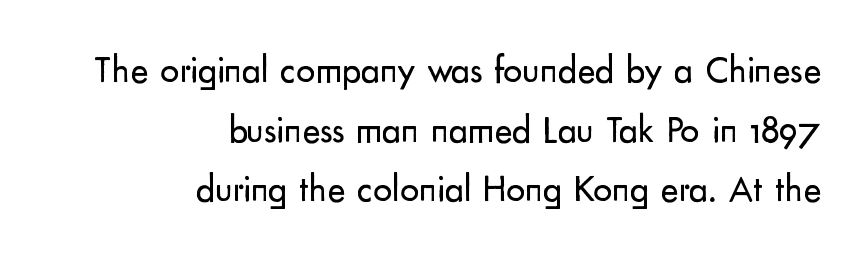
The image shows 38 px regular-weight sans-serif type, upright; set right-aligned, normal line spacing (1.57x), normal letter spacing, not underlined; low stroke contrast and a small x-height.
